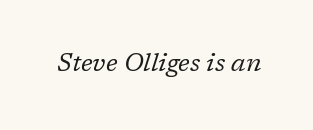
{"italic": "yes", "lean": "right", "slant_degrees": 17, "bold": "no", "underline": "no", "letter_spacing": "normal", "letter_spacing_em": 0.0, "glyph_px": 25}
